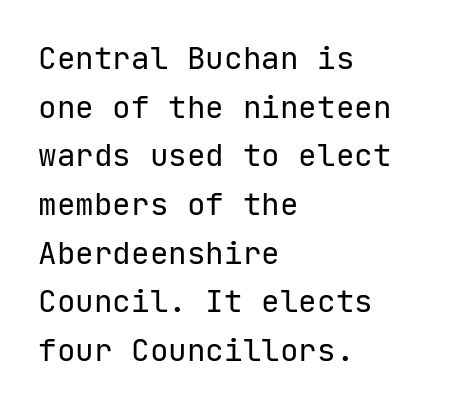
The image shows 31 px regular-weight sans-serif type, upright, monospaced; set left-aligned, normal line spacing (1.57x), normal letter spacing, not underlined; low stroke contrast and a medium x-height.
